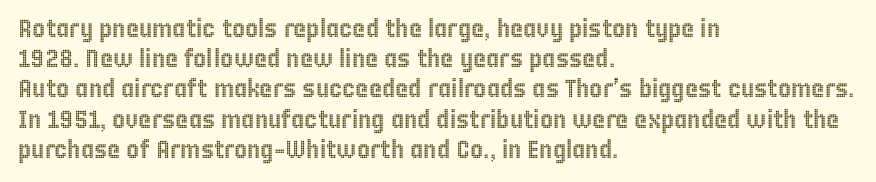
{"italic": "no", "underline": "no", "align": "left", "line_spacing_ratio": 1.21, "letter_spacing": "normal", "letter_spacing_em": 0.0, "glyph_px": 25}
